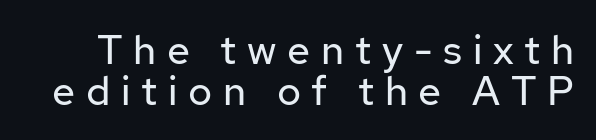
{"serif": "no", "italic": "no", "bold": "no", "weight": "regular", "width": "normal", "stroke_contrast": "low", "x_height": "medium", "monospaced": "no", "underline": "no", "line_spacing": "tight", "line_spacing_ratio": 0.99, "letter_spacing": "wide", "letter_spacing_em": 0.26, "glyph_px": 41}
